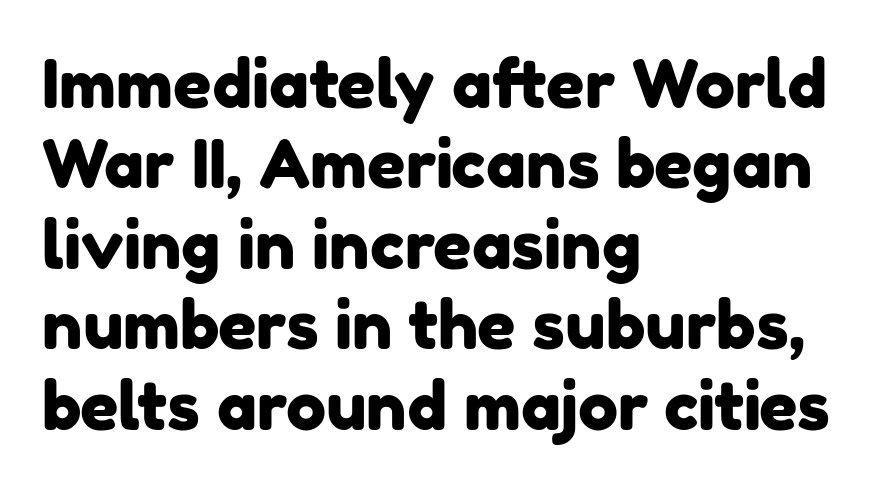
{"serif": "no", "width": "normal", "stroke_contrast": "low", "x_height": "medium", "monospaced": "no", "underline": "no", "align": "left", "line_spacing_ratio": 1.2, "letter_spacing": "normal", "letter_spacing_em": 0.0, "glyph_px": 67}
